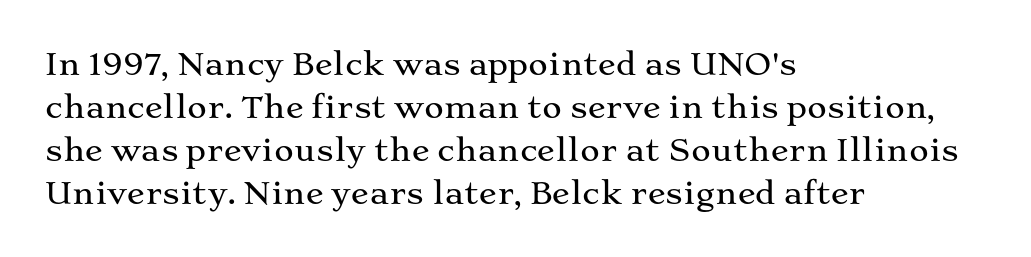
{"serif": "yes", "italic": "no", "width": "wide", "stroke_contrast": "medium", "x_height": "medium", "monospaced": "no", "underline": "no", "align": "left", "line_spacing": "normal", "line_spacing_ratio": 1.43, "letter_spacing": "normal", "letter_spacing_em": 0.0, "glyph_px": 30}
